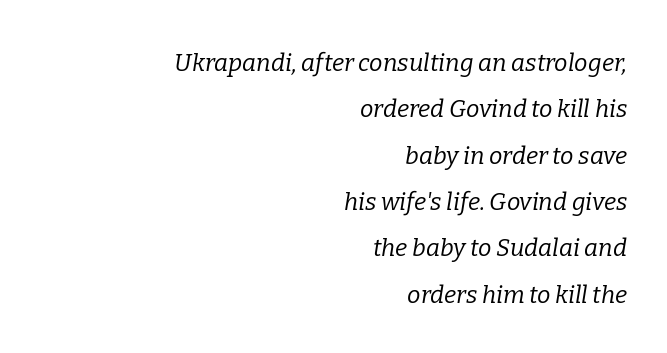
The image shows 24 px text type, italic (leaning right); set right-aligned, loose line spacing (1.93x), normal letter spacing, not underlined.
